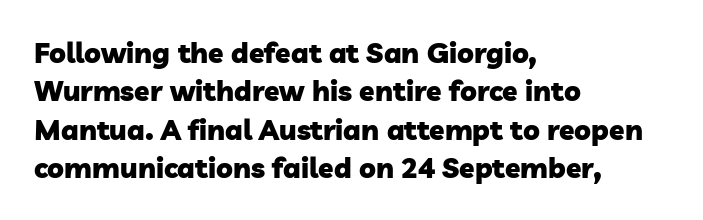
{"serif": "no", "bold": "yes", "weight": "heavy", "width": "normal", "stroke_contrast": "low", "x_height": "medium", "monospaced": "no", "underline": "no", "align": "left", "line_spacing": "normal", "line_spacing_ratio": 1.37, "letter_spacing": "normal", "letter_spacing_em": 0.0, "glyph_px": 28}
